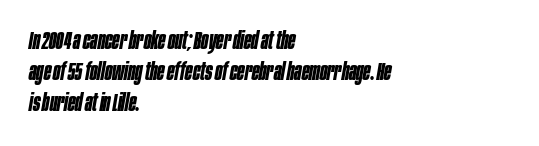
The image shows 24 px bold type, italic (leaning right); set left-aligned, normal line spacing (1.29x), normal letter spacing, not underlined.
